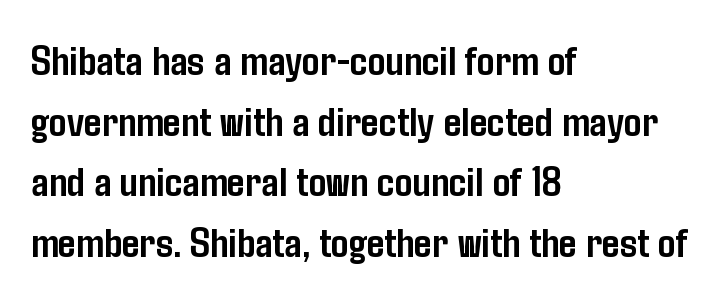
{"serif": "no", "italic": "no", "bold": "yes", "weight": "semibold", "width": "condensed", "stroke_contrast": "low", "x_height": "medium", "monospaced": "no", "underline": "no", "align": "left", "line_spacing": "normal", "line_spacing_ratio": 1.38, "letter_spacing": "normal", "letter_spacing_em": 0.0, "glyph_px": 44}
